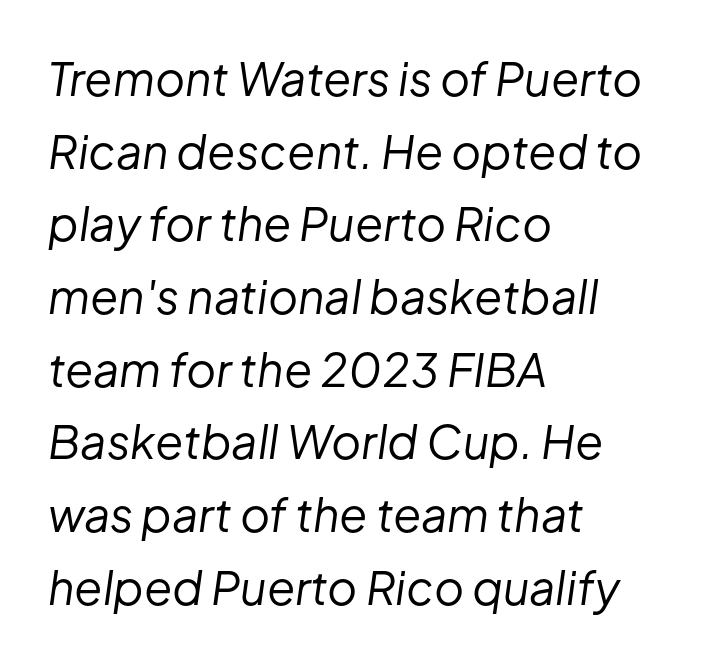
The image shows 46 px regular-weight type, italic (leaning right); set left-aligned, normal line spacing (1.58x), normal letter spacing, not underlined; low stroke contrast and a medium x-height.
